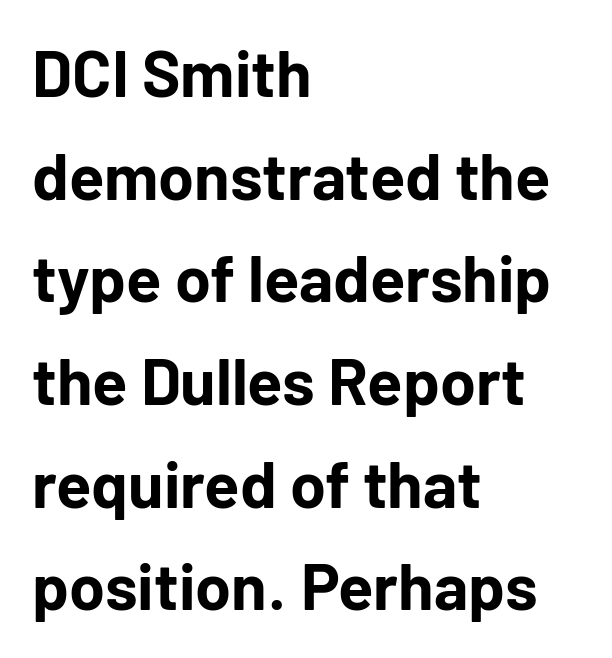
{"serif": "no", "italic": "no", "bold": "yes", "weight": "bold", "width": "normal", "stroke_contrast": "low", "x_height": "medium", "monospaced": "no", "underline": "no", "align": "left", "line_spacing": "normal", "line_spacing_ratio": 1.58, "letter_spacing": "normal", "letter_spacing_em": 0.0, "glyph_px": 65}
